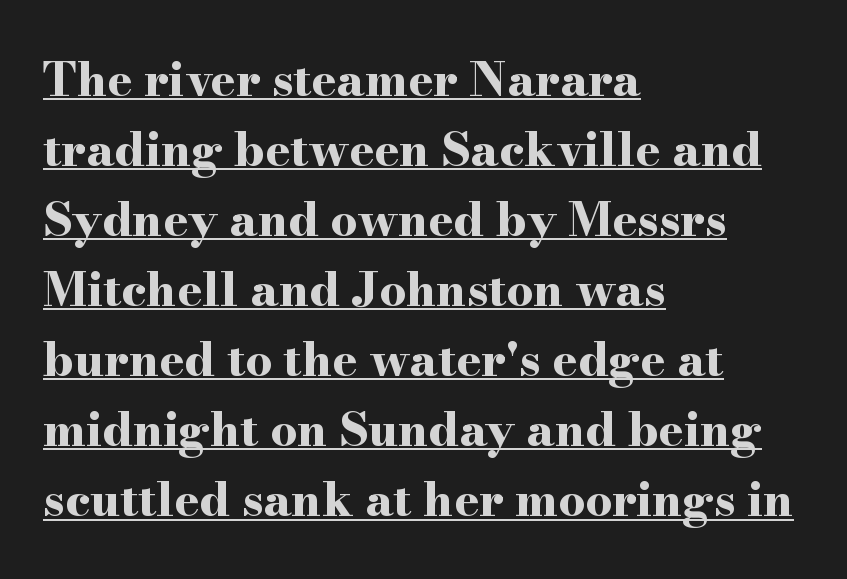
Q: Is the text bold? A: Yes.
Q: Is the text italic (slanted)? A: No, it is upright.
Q: Is the typeface a serif or a sans-serif typeface? A: Serif.
Q: Is the text underlined? A: Yes.
Q: How is the paragraph aligned? A: Left-aligned.
Q: Is the spacing between letters normal or unusually wide? A: Normal.
Q: Is the spacing between lines tight, normal or loose? A: Normal.
Q: Width (condensed, normal, or wide)? A: Wide.
Q: Stroke contrast? A: High.
Q: x-height? A: Small.
Q: Monospaced? A: No.
